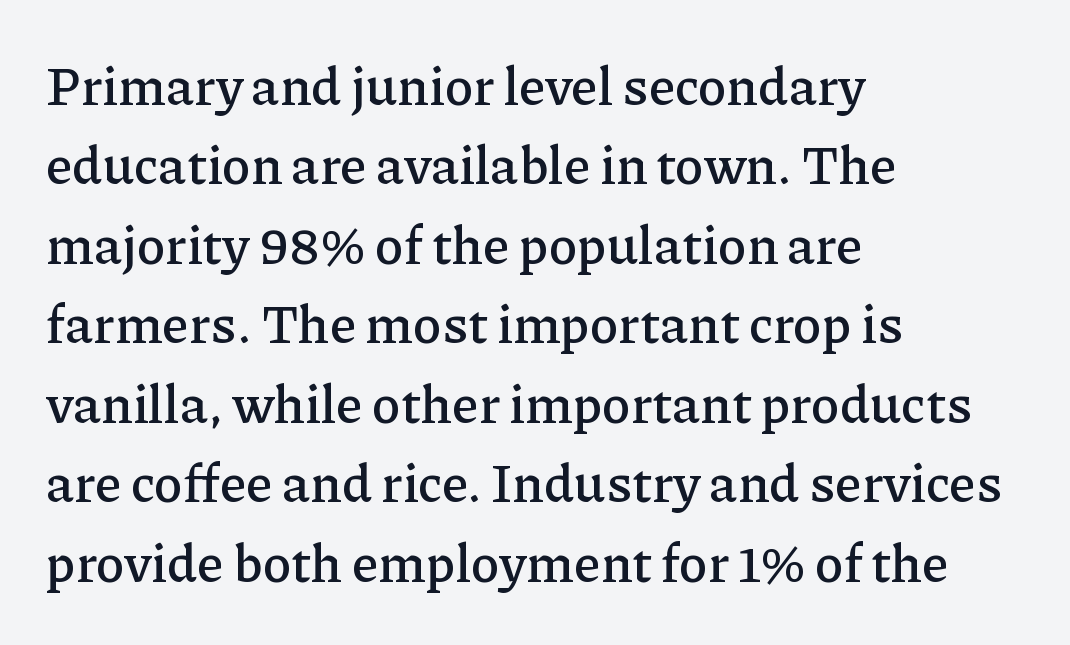
Q: Is the text italic (slanted)? A: No, it is upright.
Q: Is the typeface a serif or a sans-serif typeface? A: Serif.
Q: Is the text underlined? A: No.
Q: How is the paragraph aligned? A: Left-aligned.
Q: Is the spacing between letters normal or unusually wide? A: Normal.
Q: Is the spacing between lines tight, normal or loose? A: Normal.
Q: Width (condensed, normal, or wide)? A: Normal.
Q: Stroke contrast? A: Low.
Q: x-height? A: Medium.
Q: Monospaced? A: No.
